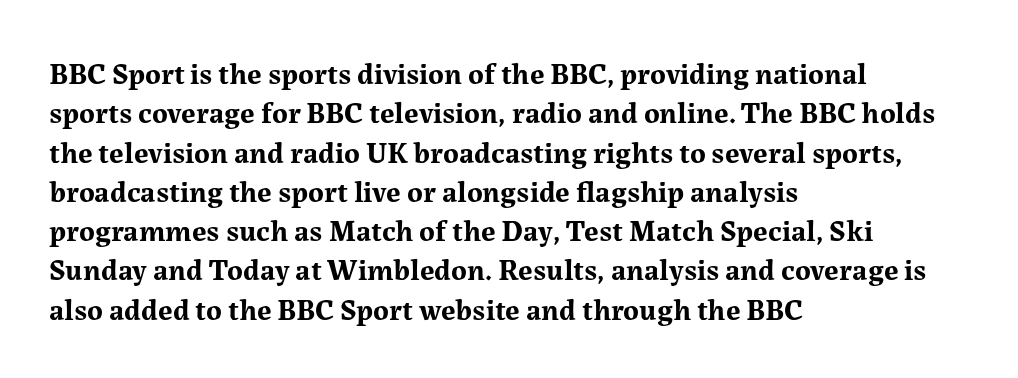
The image shows 30 px bold serif type, upright; set left-aligned, normal line spacing (1.31x), normal letter spacing, not underlined; medium stroke contrast and a medium x-height.
